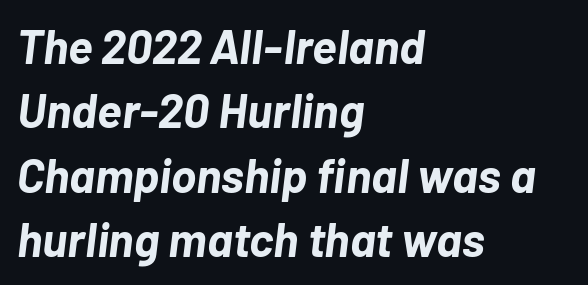
The image shows 47 px bold type, italic (leaning right); set left-aligned, normal line spacing (1.37x), normal letter spacing, not underlined; low stroke contrast and a medium x-height.
